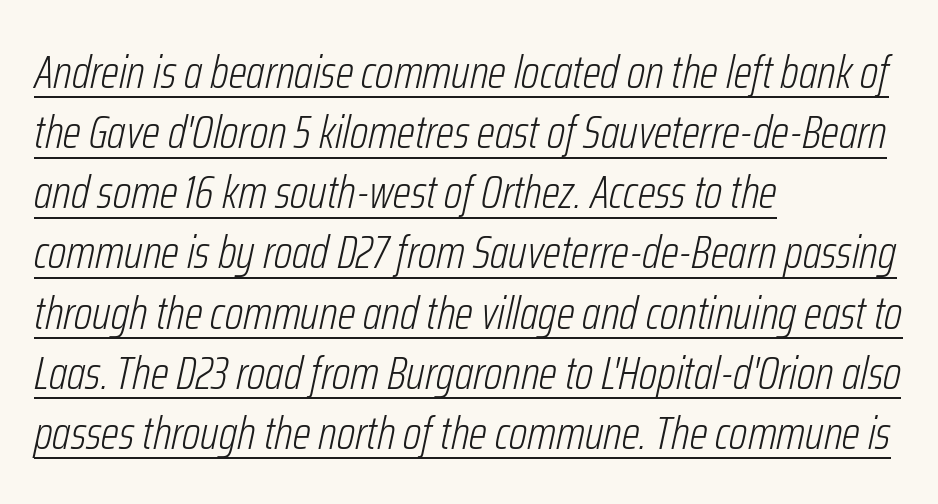
Q: Is the text bold? A: No.
Q: Is the text italic (slanted)? A: Yes, it leans right by about 12 degrees.
Q: Is the text underlined? A: Yes.
Q: How is the paragraph aligned? A: Left-aligned.
Q: Is the spacing between letters normal or unusually wide? A: Normal.
Q: Is the spacing between lines tight, normal or loose? A: Normal.
Q: Width (condensed, normal, or wide)? A: Condensed.
Q: Stroke contrast? A: Low.
Q: x-height? A: Medium.
Q: Monospaced? A: No.
